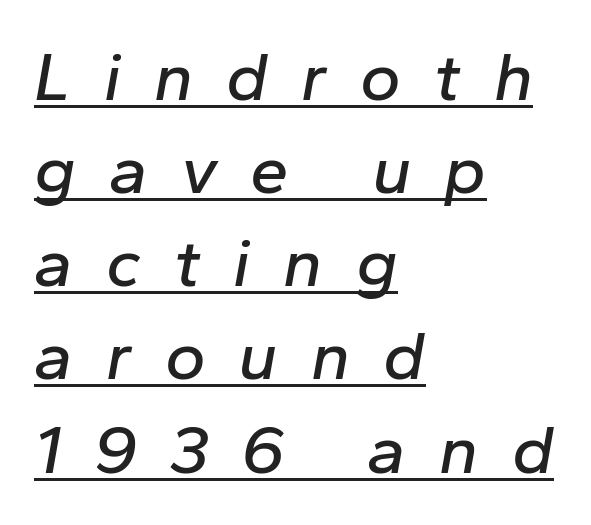
Decoration check: the copy is underlined. Casual observation: everything's shoved over to the left. Leading matches the norm, producing a regular column. Does the lettering tilt? It does — this is italic.
